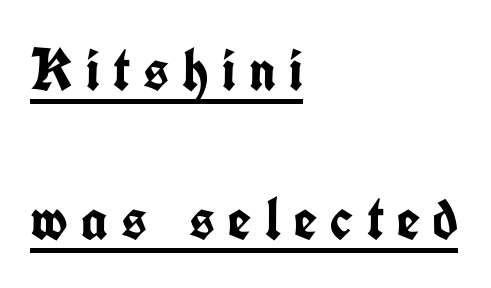
The gaps between neighbouring characters are conspicuously large. Looks like someone drew a line under every word here. Vertically, the passage feels expansive, rows floating well apart. To sum up the face: it is a sans, with no serifs. Pretty heavy lettering here — definitely bold.
